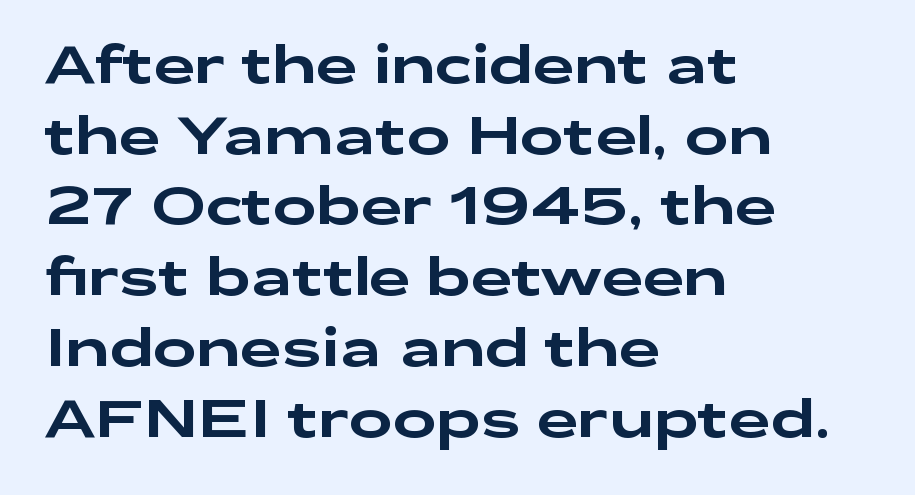
The image shows 52 px wide sans-serif type, upright; set left-aligned, normal line spacing (1.36x), normal letter spacing, not underlined; low stroke contrast and a medium x-height.
